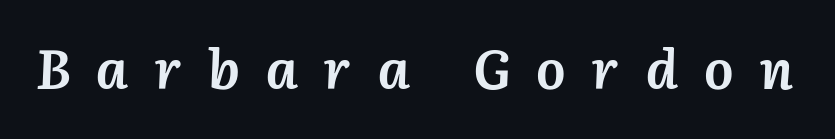
{"italic": "yes", "lean": "right", "slant_degrees": 3, "bold": "yes", "weight": "semibold", "width": "normal", "stroke_contrast": "medium", "x_height": "medium", "monospaced": "no", "underline": "no", "letter_spacing": "wide", "letter_spacing_em": 0.48, "glyph_px": 55}
